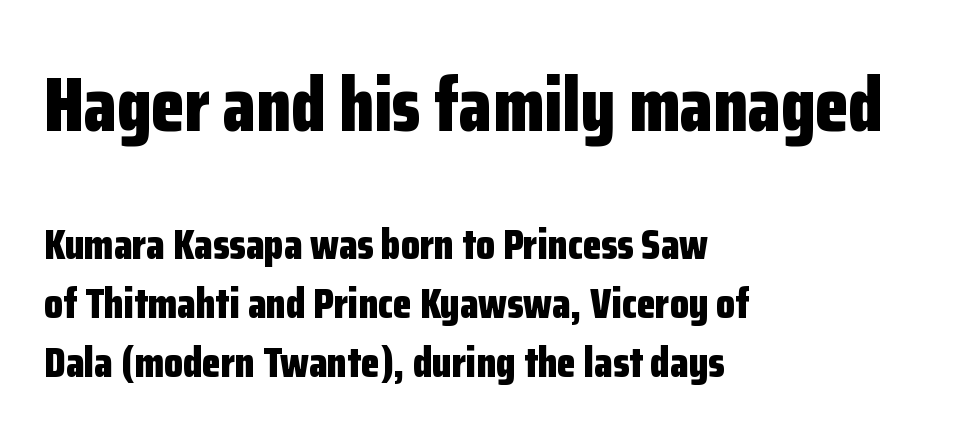
The letters advance in unequal steps, a hallmark of proportional type. Between one letter and the next there's only the usual sliver of space. The typography opts for an upright posture over an oblique one. The strokes are fattened all the way to bold.
